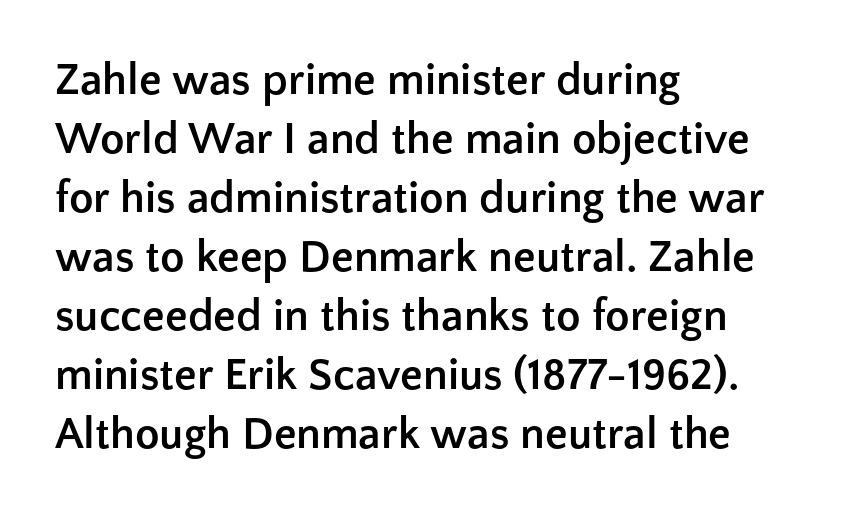
Unlike a traditional serif, this face leaves its strokes unadorned. What stands out about the letter spacing? Nothing — it is the standard amount. Nope, not italic — everything's standing straight. Line starts are locked; line ends wander. Vertically, the passage feels balanced, rows spaced as you'd expect. Each row of text sits above clean, open space.
